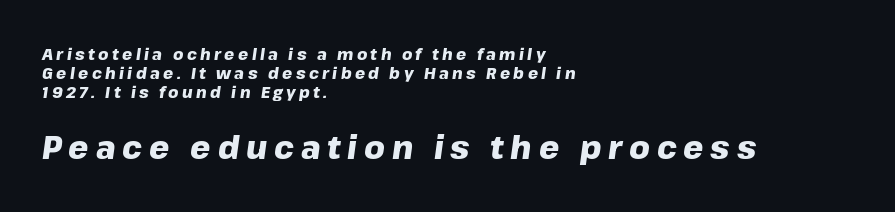
The image shows 32 px heavy type, italic (leaning right); set left-aligned, line spacing 1.18x, unusually wide letter spacing (+0.21 em), not underlined; the second (bottom) block is 2.0x larger; low stroke contrast and a medium x-height.
